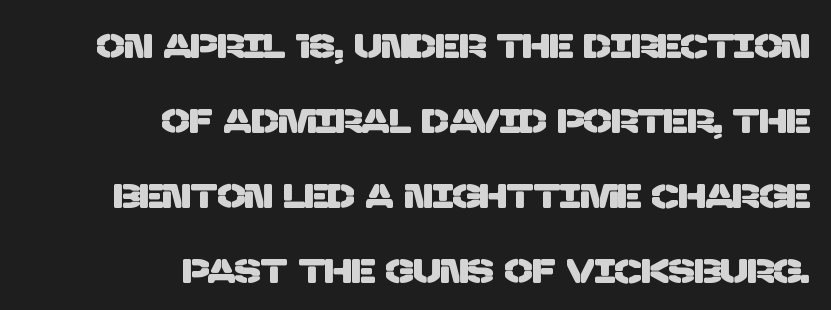
Q: Is the typeface a serif or a sans-serif typeface? A: Sans-serif.
Q: Is the text underlined? A: No.
Q: How is the paragraph aligned? A: Right-aligned.
Q: Is the spacing between letters normal or unusually wide? A: Normal.
Q: Is the spacing between lines tight, normal or loose? A: Loose.
Q: Width (condensed, normal, or wide)? A: Normal.
Q: Stroke contrast? A: Low.
Q: x-height? A: Large.
Q: Monospaced? A: No.
